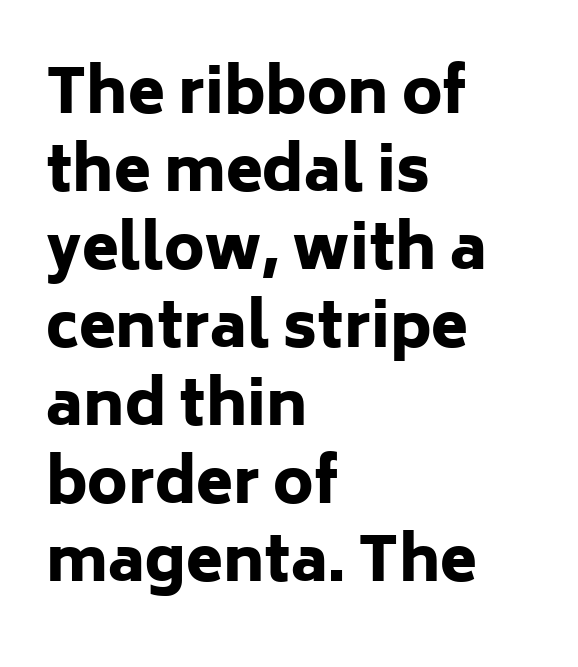
Q: Is the text bold? A: Yes.
Q: Is the text italic (slanted)? A: No, it is upright.
Q: Is the typeface a serif or a sans-serif typeface? A: Sans-serif.
Q: Is the text underlined? A: No.
Q: How is the paragraph aligned? A: Left-aligned.
Q: Is the spacing between letters normal or unusually wide? A: Normal.
Q: Is the spacing between lines tight, normal or loose? A: Normal.
Q: Width (condensed, normal, or wide)? A: Normal.
Q: Stroke contrast? A: Low.
Q: x-height? A: Medium.
Q: Monospaced? A: No.
